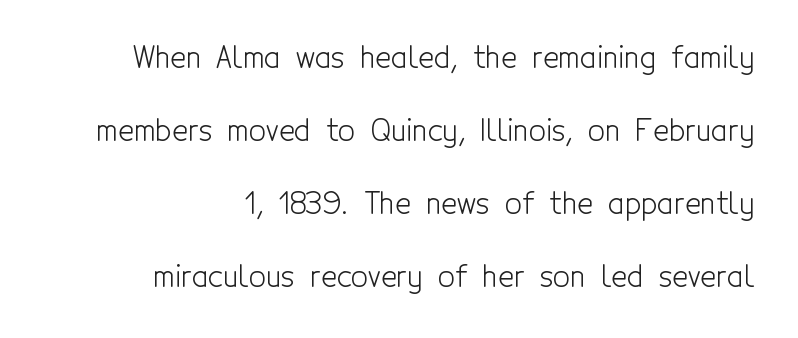
Q: Is the text bold? A: No.
Q: Is the text italic (slanted)? A: No, it is upright.
Q: Is the typeface a serif or a sans-serif typeface? A: Sans-serif.
Q: Is the text underlined? A: No.
Q: How is the paragraph aligned? A: Right-aligned.
Q: Is the spacing between letters normal or unusually wide? A: Normal.
Q: Is the spacing between lines tight, normal or loose? A: Loose.
Q: Width (condensed, normal, or wide)? A: Condensed.
Q: x-height? A: Medium.
Q: Monospaced? A: No.
